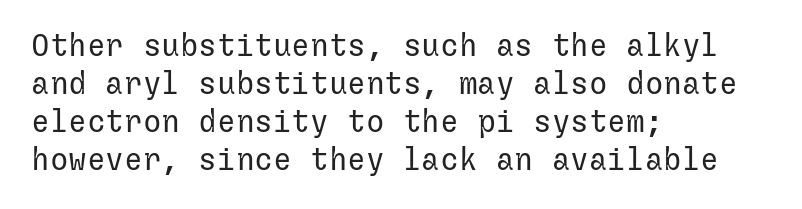
The image shows 31 px regular-weight sans-serif type, upright; set left-aligned, line spacing 1.23x, normal letter spacing, not underlined; low stroke contrast and a medium x-height.
